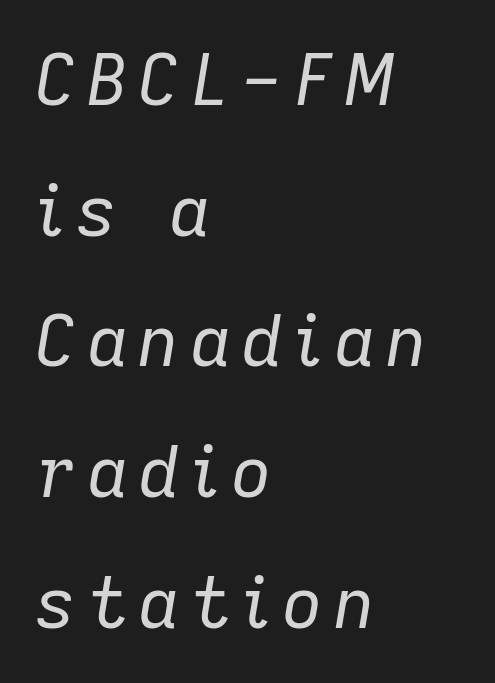
{"italic": "yes", "lean": "right", "slant_degrees": 9, "bold": "no", "weight": "regular", "width": "normal", "stroke_contrast": "low", "x_height": "medium", "monospaced": "no", "underline": "no", "align": "left", "line_spacing_ratio": 1.84, "glyph_px": 71}
